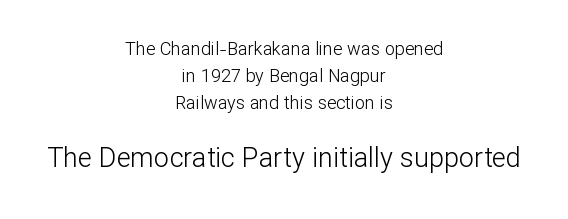
Q: Is the text bold? A: No.
Q: Is the text italic (slanted)? A: No, it is upright.
Q: Is the text underlined? A: No.
Q: How is the paragraph aligned? A: Centered.
Q: Is the spacing between letters normal or unusually wide? A: Normal.
Q: Is the spacing between lines tight, normal or loose? A: Normal.
Q: Which block of text is set in a larger size, the first (top) or the second (bottom)? A: The second (bottom) one.
